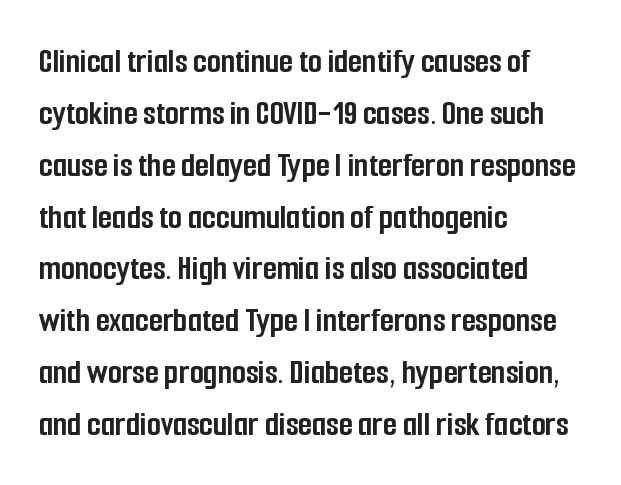
Q: Is the text bold? A: Yes.
Q: Is the text italic (slanted)? A: No, it is upright.
Q: Is the typeface a serif or a sans-serif typeface? A: Sans-serif.
Q: Is the text underlined? A: No.
Q: How is the paragraph aligned? A: Left-aligned.
Q: Is the spacing between letters normal or unusually wide? A: Normal.
Q: Is the spacing between lines tight, normal or loose? A: Normal.
Q: Width (condensed, normal, or wide)? A: Condensed.
Q: Stroke contrast? A: Low.
Q: x-height? A: Medium.
Q: Monospaced? A: No.
